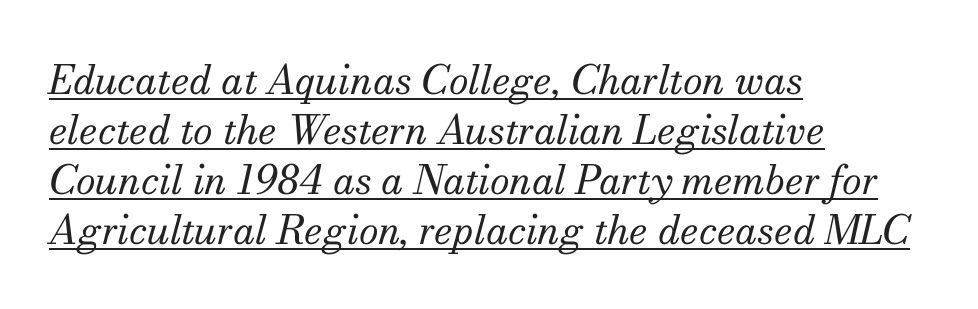
{"serif": "yes", "italic": "yes", "lean": "right", "slant_degrees": 13, "bold": "no", "weight": "regular", "width": "normal", "stroke_contrast": "medium", "x_height": "small", "monospaced": "no", "underline": "yes", "align": "left", "line_spacing": "normal", "line_spacing_ratio": 1.25, "letter_spacing": "normal", "letter_spacing_em": 0.0, "glyph_px": 40}
